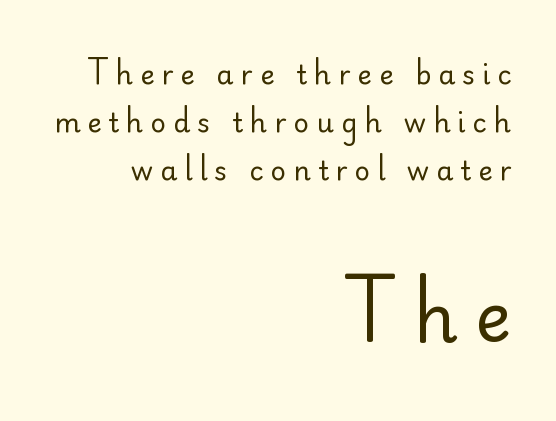
Q: Is the text bold? A: No.
Q: Is the text italic (slanted)? A: No, it is upright.
Q: Is the typeface a serif or a sans-serif typeface? A: Sans-serif.
Q: Is the text underlined? A: No.
Q: How is the paragraph aligned? A: Right-aligned.
Q: Is the spacing between letters normal or unusually wide? A: Unusually wide.
Q: Which block of text is set in a larger size, the first (top) or the second (bottom)? A: The second (bottom) one.
Q: Width (condensed, normal, or wide)? A: Normal.
Q: Stroke contrast? A: Low.
Q: x-height? A: Small.
Q: Monospaced? A: No.
